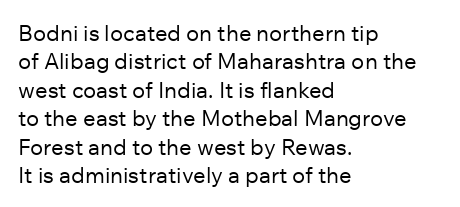
Rule under the text: the space is simply empty. Honestly, the letter spacing is just normal — you wouldn't notice it. The font's upright variant was chosen for this text. The strokes are not fattened; the text isn't bold. Layout note: lines flush left. The designer left line spacing at the default.
